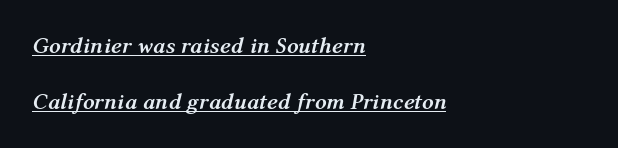
{"italic": "yes", "lean": "right", "slant_degrees": 12, "bold": "yes", "underline": "yes", "align": "left", "line_spacing": "loose", "line_spacing_ratio": 2.45, "letter_spacing": "normal", "letter_spacing_em": 0.0, "glyph_px": 23}
